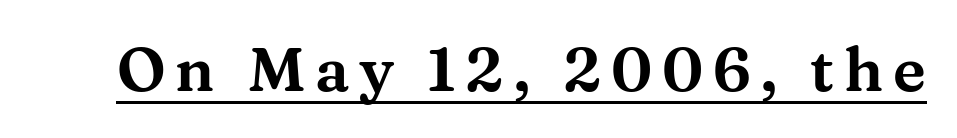
The image shows 61 px wide serif type, upright; set underlined; medium stroke contrast and a medium x-height.
